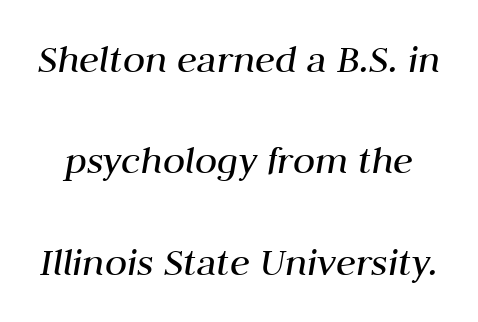
{"italic": "yes", "lean": "right", "slant_degrees": 10, "bold": "no", "weight": "regular", "width": "normal", "stroke_contrast": "medium", "x_height": "medium", "monospaced": "no", "underline": "no", "line_spacing": "loose", "line_spacing_ratio": 2.47, "letter_spacing": "normal", "letter_spacing_em": 0.0, "glyph_px": 41}
